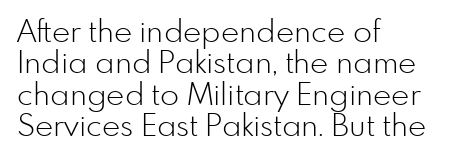
The letters sit at their default tracking, neither squeezed nor spread. These lines are rendered in a variable-pitch font. Every stem runs plumb, perpendicular to the baseline. Is the block centered? No — it sits flush against the left margin. Compared with a typical body face, this is equally light or lighter still. The designer dialed line spacing down below the default.
